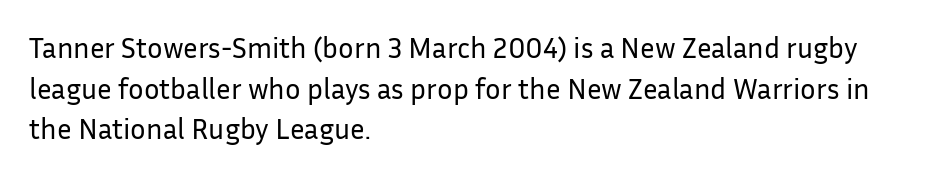
{"serif": "no", "italic": "no", "bold": "no", "weight": "regular", "width": "normal", "stroke_contrast": "low", "x_height": "medium", "monospaced": "no", "underline": "no", "align": "left", "line_spacing": "normal", "line_spacing_ratio": 1.4, "letter_spacing": "normal", "letter_spacing_em": 0.0, "glyph_px": 29}
